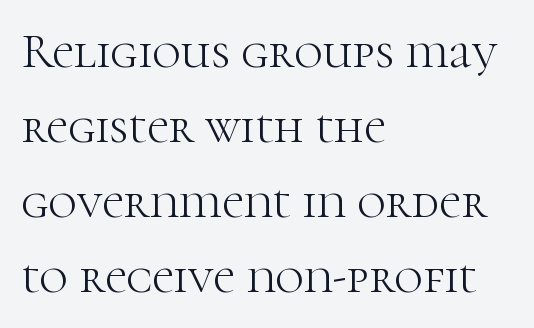
In CSS terms this would be text-align: left. The weight tops out at a normal text grade. Does the lettering tilt? It doesn't — this is upright. A serif font was chosen for this passage. Line spacing here is normal.
